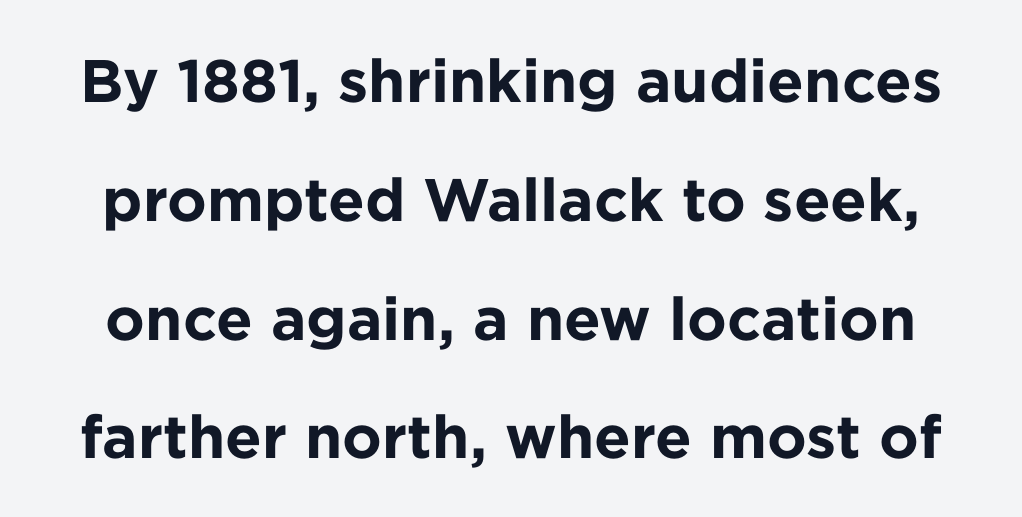
{"serif": "no", "italic": "no", "bold": "yes", "weight": "bold", "width": "normal", "stroke_contrast": "low", "x_height": "medium", "monospaced": "no", "underline": "no", "line_spacing": "loose", "line_spacing_ratio": 1.98, "letter_spacing": "normal", "letter_spacing_em": 0.0, "glyph_px": 60}
